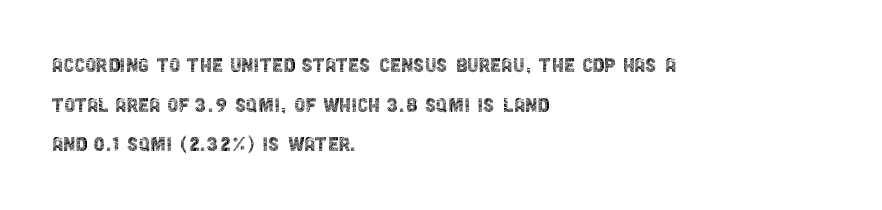
{"italic": "no", "bold": "no", "underline": "no", "align": "left", "line_spacing": "normal", "line_spacing_ratio": 1.59, "letter_spacing": "normal", "letter_spacing_em": 0.0, "glyph_px": 25}
